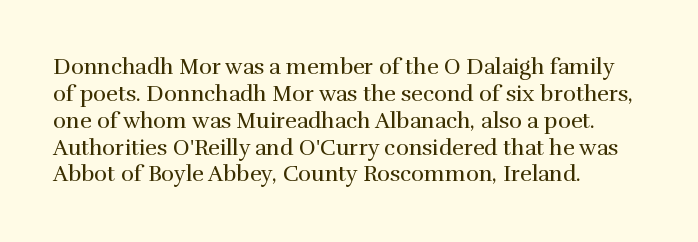
Q: Is the text bold? A: No.
Q: Is the text italic (slanted)? A: No, it is upright.
Q: Is the text underlined? A: No.
Q: How is the paragraph aligned? A: Left-aligned.
Q: Is the spacing between letters normal or unusually wide? A: Normal.
